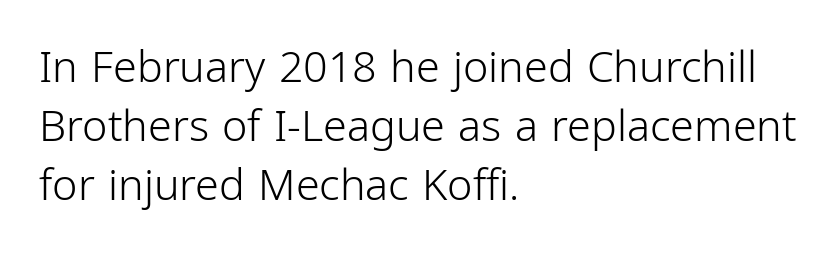
{"serif": "no", "italic": "no", "bold": "no", "weight": "light", "width": "condensed", "stroke_contrast": "low", "x_height": "medium", "monospaced": "no", "underline": "no", "align": "left", "line_spacing": "normal", "line_spacing_ratio": 1.37, "letter_spacing": "normal", "letter_spacing_em": 0.0, "glyph_px": 43}
